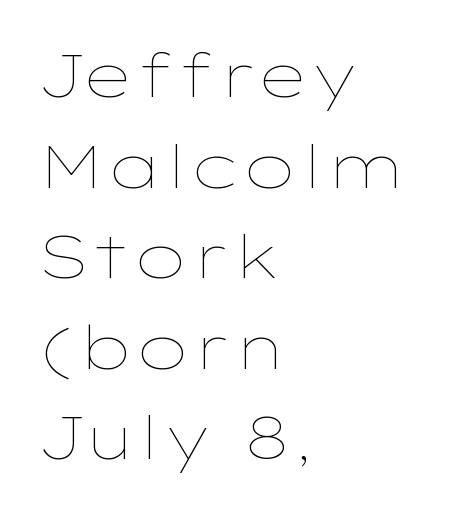
The image shows 60 px thin, wide type, upright; set left-aligned, normal line spacing (1.51x), normal letter spacing, not underlined; low stroke contrast and a medium x-height.
